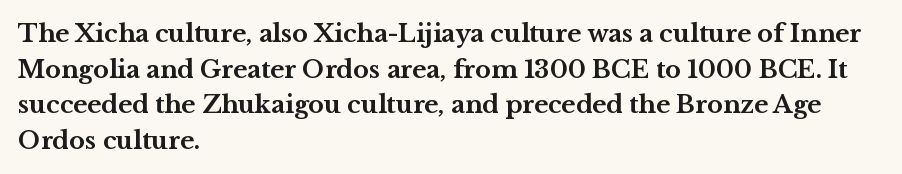
Its strokes are broad and dark, the hallmark of bold type. Short and long lines alike share a common starting point at left. Reading down the column, the eye jumps a familiar distance to each next line. Bare-footed words on every line.
